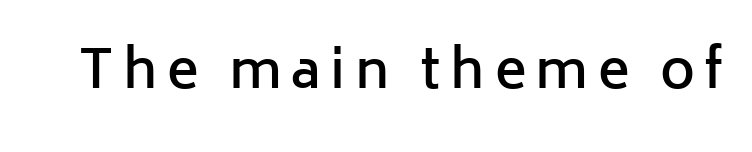
The zone under the glyphs is completely vacant. Varying glyph widths throughout — classic text-font behaviour. You can tell it's not italic because the verticals are truly vertical. Look at the stroke-to-counter ratio: somewhat heavy, a semibold.
